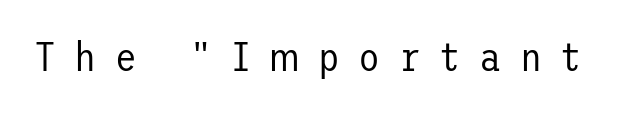
Q: Is the text bold? A: No.
Q: Is the text italic (slanted)? A: No, it is upright.
Q: Is the typeface a serif or a sans-serif typeface? A: Sans-serif.
Q: Is the text underlined? A: No.
Q: Is the spacing between letters normal or unusually wide? A: Unusually wide.
Q: Width (condensed, normal, or wide)? A: Normal.
Q: Stroke contrast? A: Low.
Q: x-height? A: Medium.
